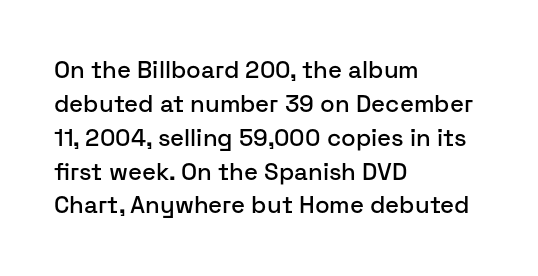
{"italic": "no", "underline": "no", "align": "left", "line_spacing": "normal", "line_spacing_ratio": 1.41, "letter_spacing": "normal", "letter_spacing_em": 0.0, "glyph_px": 24}
